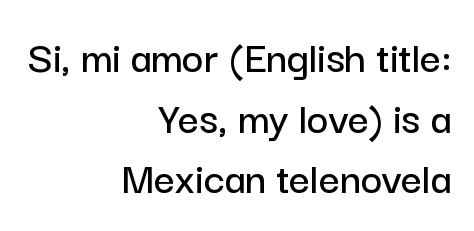
Q: Is the text italic (slanted)? A: No, it is upright.
Q: Is the typeface a serif or a sans-serif typeface? A: Sans-serif.
Q: Is the text underlined? A: No.
Q: How is the paragraph aligned? A: Right-aligned.
Q: Is the spacing between letters normal or unusually wide? A: Normal.
Q: Is the spacing between lines tight, normal or loose? A: Normal.
Q: Width (condensed, normal, or wide)? A: Normal.
Q: Stroke contrast? A: Low.
Q: x-height? A: Medium.
Q: Monospaced? A: No.
